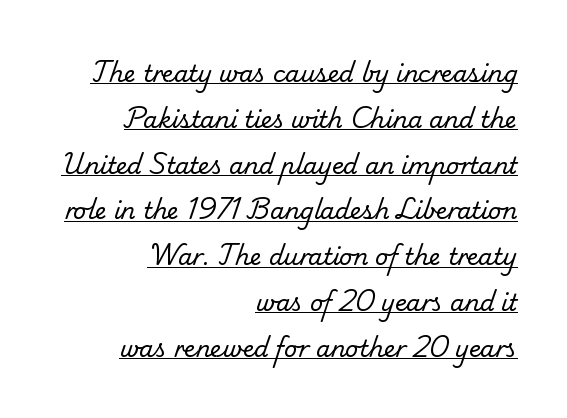
The image shows 23 px text type; set right-aligned, loose line spacing (1.99x), normal letter spacing, underlined.
